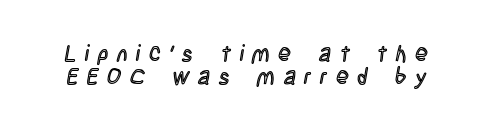
{"underline": "no", "line_spacing": "tight", "line_spacing_ratio": 1.0, "letter_spacing": "wide", "letter_spacing_em": 0.38, "glyph_px": 23}
